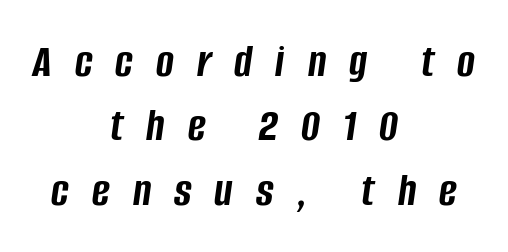
The words here are not underlined. Words appear elongated and porous because spacing is wide. The face used here is proportionally spaced, like ordinary book or web type. Students, this is bold: see how much ink each stroke carries. Style check: oblique.
